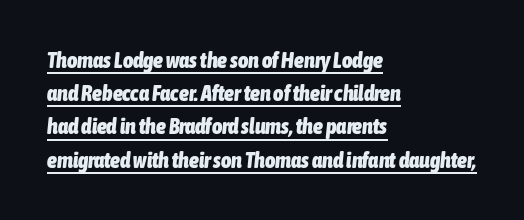
Q: Is the text bold? A: Yes.
Q: Is the text italic (slanted)? A: Yes, it leans right by about 6 degrees.
Q: Is the text underlined? A: Yes.
Q: How is the paragraph aligned? A: Left-aligned.
Q: Is the spacing between letters normal or unusually wide? A: Normal.
Q: Is the spacing between lines tight, normal or loose? A: Normal.
